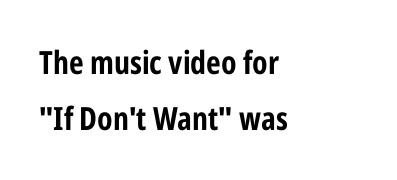
{"serif": "no", "italic": "no", "bold": "yes", "weight": "bold", "width": "condensed", "stroke_contrast": "low", "x_height": "medium", "monospaced": "no", "underline": "no", "align": "left", "line_spacing_ratio": 1.76, "letter_spacing": "normal", "letter_spacing_em": 0.0, "glyph_px": 32}
